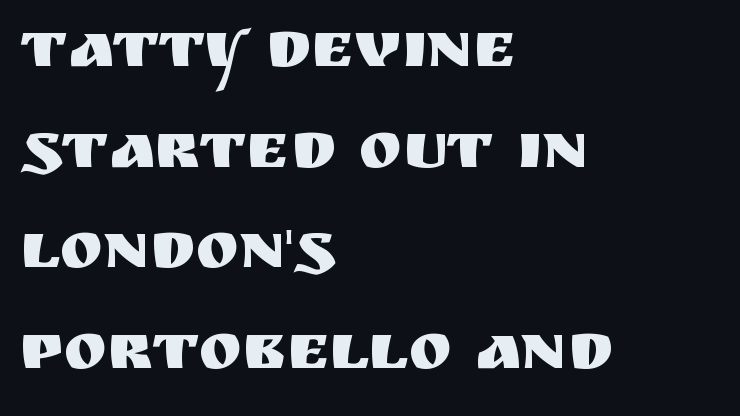
Typographically, this falls in the sans-serif category. The foot of each line stays bare and open. Evenly set lines give the paragraph a standard silhouette. Letter spacing: default. When letters stand straight like this, we call the style roman or upright.
